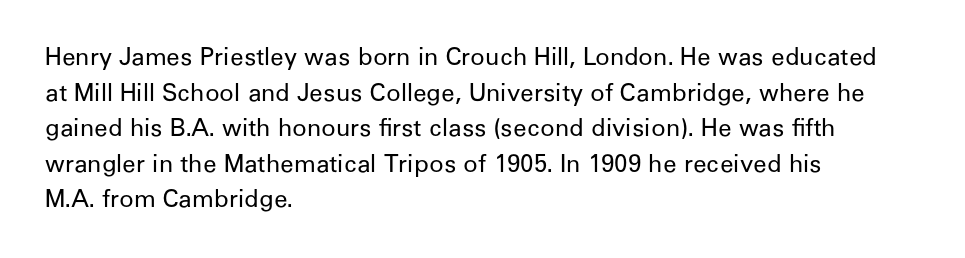
{"italic": "no", "bold": "no", "underline": "no", "align": "left", "line_spacing": "normal", "line_spacing_ratio": 1.48, "letter_spacing": "normal", "letter_spacing_em": 0.0, "glyph_px": 24}
